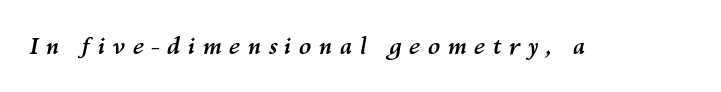
The image shows 23 px bold type, italic (leaning right); set unusually wide letter spacing (+0.31 em), not underlined.
